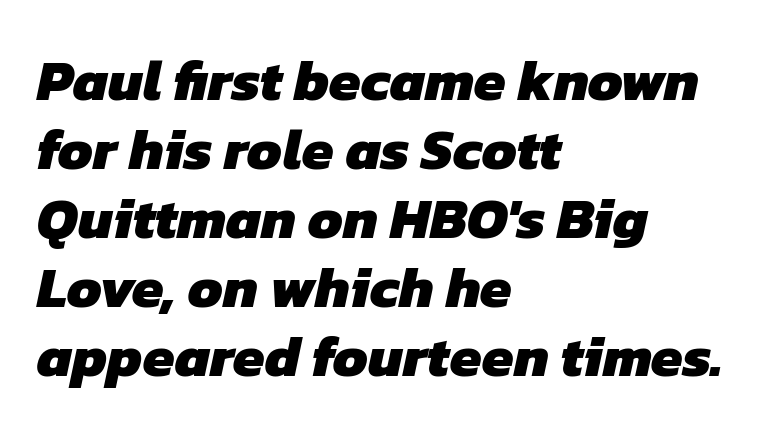
The image shows 57 px heavy sans-serif type; set left-aligned, line spacing 1.21x, normal letter spacing, not underlined; low stroke contrast and a medium x-height.
